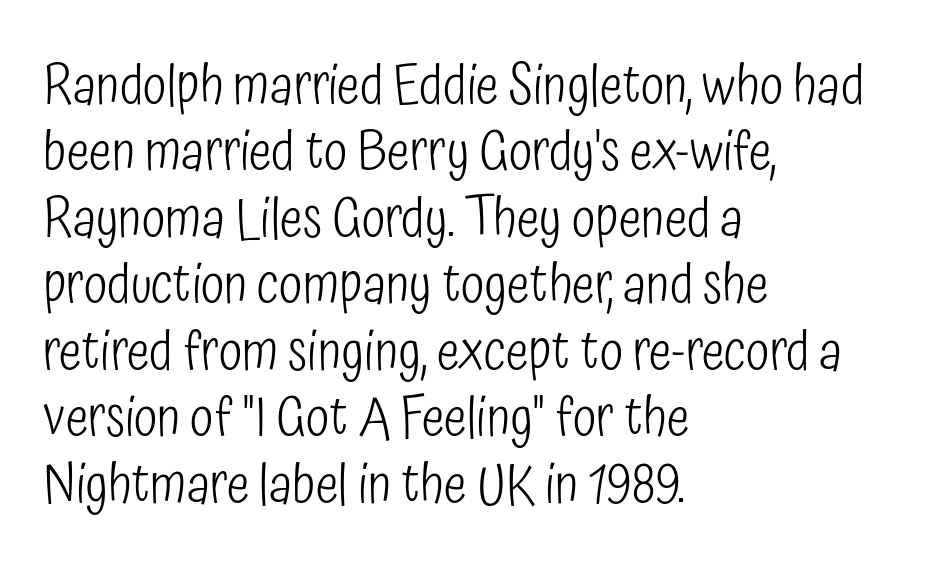
Q: Is the text bold? A: No.
Q: Is the text italic (slanted)? A: No, it is upright.
Q: Is the typeface a serif or a sans-serif typeface? A: Sans-serif.
Q: Is the text underlined? A: No.
Q: How is the paragraph aligned? A: Left-aligned.
Q: Is the spacing between letters normal or unusually wide? A: Normal.
Q: Width (condensed, normal, or wide)? A: Condensed.
Q: Stroke contrast? A: Low.
Q: x-height? A: Medium.
Q: Monospaced? A: No.
